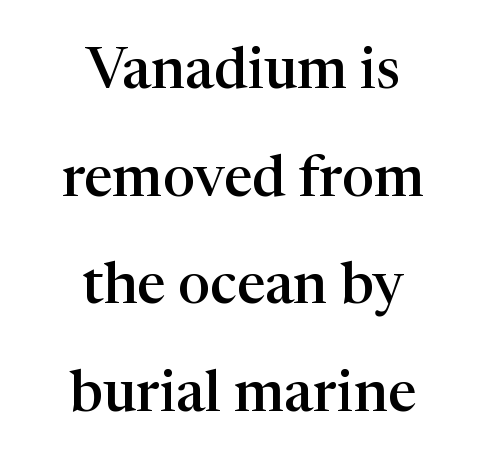
{"serif": "yes", "italic": "no", "bold": "semi", "weight": "semibold", "width": "normal", "stroke_contrast": "high", "x_height": "medium", "monospaced": "no", "underline": "no", "align": "center", "line_spacing_ratio": 1.89, "letter_spacing": "normal", "letter_spacing_em": 0.0, "glyph_px": 57}
